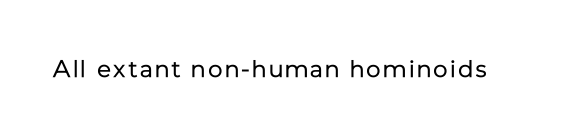
Q: Is the text bold? A: No.
Q: Is the text italic (slanted)? A: No, it is upright.
Q: Is the text underlined? A: No.
